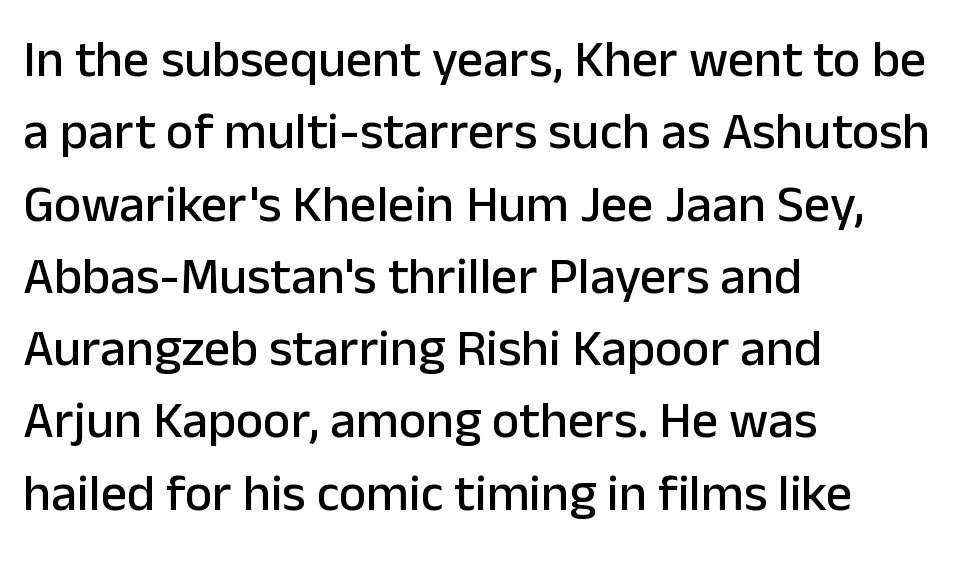
Q: Is the text italic (slanted)? A: No, it is upright.
Q: Is the typeface a serif or a sans-serif typeface? A: Sans-serif.
Q: Is the text underlined? A: No.
Q: How is the paragraph aligned? A: Left-aligned.
Q: Is the spacing between letters normal or unusually wide? A: Normal.
Q: Is the spacing between lines tight, normal or loose? A: Normal.
Q: Width (condensed, normal, or wide)? A: Normal.
Q: Stroke contrast? A: Low.
Q: x-height? A: Medium.
Q: Monospaced? A: No.
